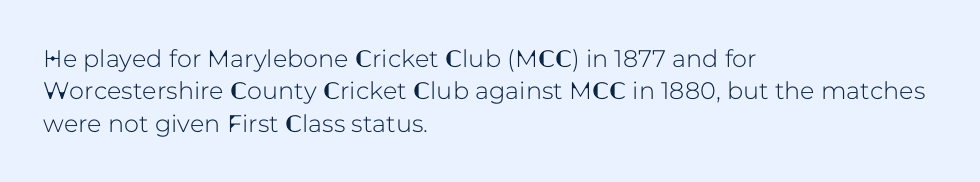
Q: Is the text italic (slanted)? A: No, it is upright.
Q: Is the text underlined? A: No.
Q: How is the paragraph aligned? A: Left-aligned.
Q: Is the spacing between letters normal or unusually wide? A: Normal.
Q: Is the spacing between lines tight, normal or loose? A: Normal.
